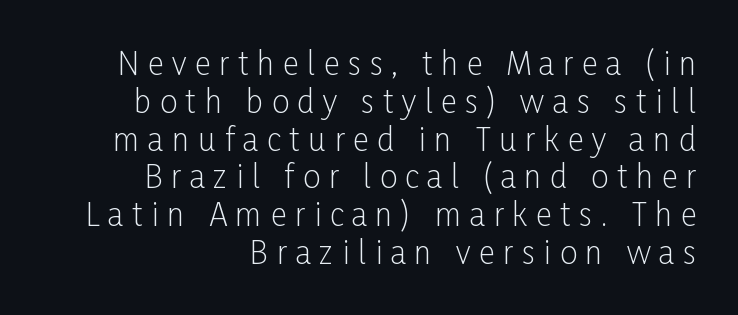
The text block is weighted toward the right margin, trailing off unevenly leftward. Italic: no, the glyphs are upright roman. Each row of text sits above clean, open space. You could only call the tracking loose — the letters float apart. These lines are rendered in a variable-pitch font. Stem width sits at or under what a default text font uses.
